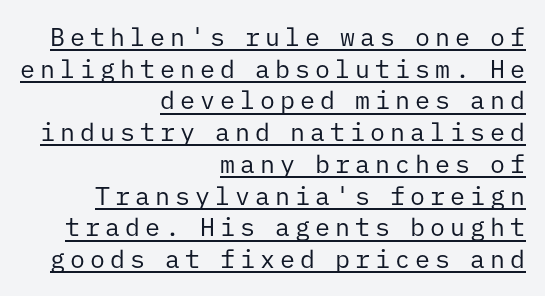
These characters rest on top of a visible drawn line. Does extra space separate the letters? Yes, quite a lot of it. The typography opts for an upright posture over an oblique one. Honestly, the row spacing looks completely unremarkable. The typesetter chose a ragged-left arrangement here.
